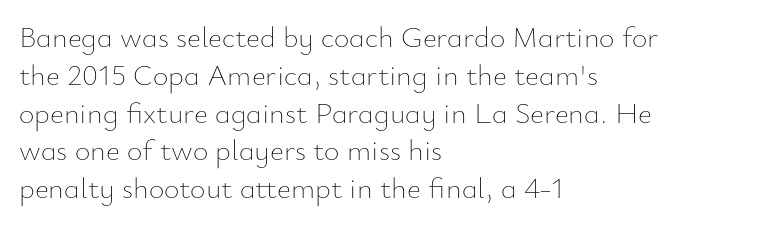
{"italic": "no", "bold": "no", "weight": "thin", "width": "normal", "stroke_contrast": "low", "x_height": "small", "monospaced": "no", "underline": "no", "align": "left", "line_spacing": "normal", "line_spacing_ratio": 1.26, "letter_spacing": "normal", "letter_spacing_em": 0.0, "glyph_px": 30}
